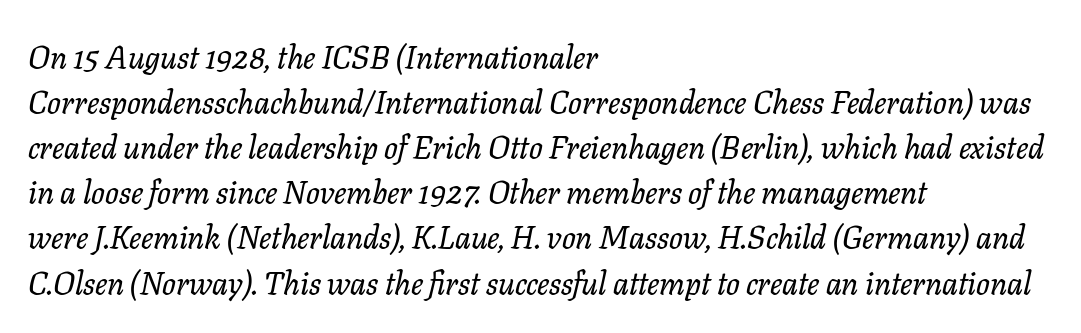
{"serif": "yes", "italic": "yes", "lean": "right", "slant_degrees": 11, "width": "normal", "stroke_contrast": "low", "x_height": "medium", "monospaced": "no", "underline": "no", "align": "left", "line_spacing": "normal", "line_spacing_ratio": 1.41, "letter_spacing": "normal", "letter_spacing_em": 0.0, "glyph_px": 32}
